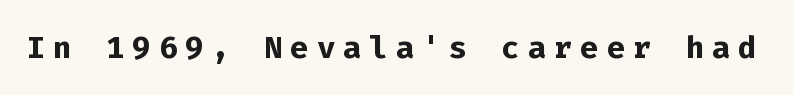
These lines were composed using upright roman letters. Typesetter's note: full bold, strokes at maximum text heaviness. The font family rendered here belongs to the sans-serif group. This sample has the even, mechanical cadence of fixed-width lettering. There is plenty of visible air inserted between adjacent glyphs. The baseline area is clear.
